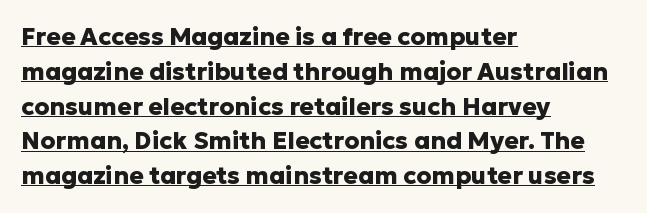
{"italic": "no", "bold": "yes", "underline": "yes", "align": "left", "line_spacing": "normal", "line_spacing_ratio": 1.45, "letter_spacing": "normal", "letter_spacing_em": 0.0, "glyph_px": 24}
